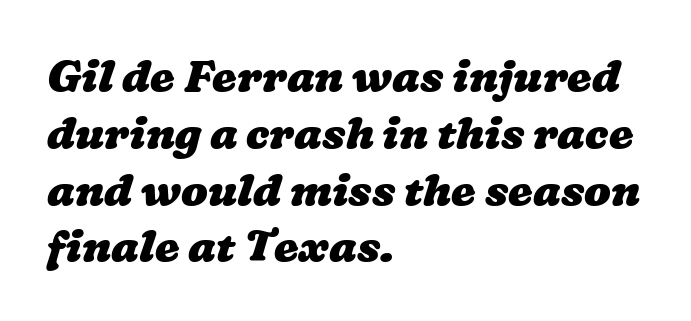
The font is running at its bold setting. The paragraph shown leans on its left margin. The rendering uses a moderate line-height, typical for paragraphs. Look at the tracking — it's just the regular setting, nothing added.
